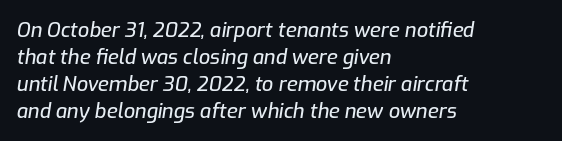
{"italic": "yes", "lean": "right", "slant_degrees": 9, "underline": "no", "align": "left", "line_spacing": "normal", "line_spacing_ratio": 1.35, "letter_spacing": "normal", "letter_spacing_em": 0.0, "glyph_px": 20}
